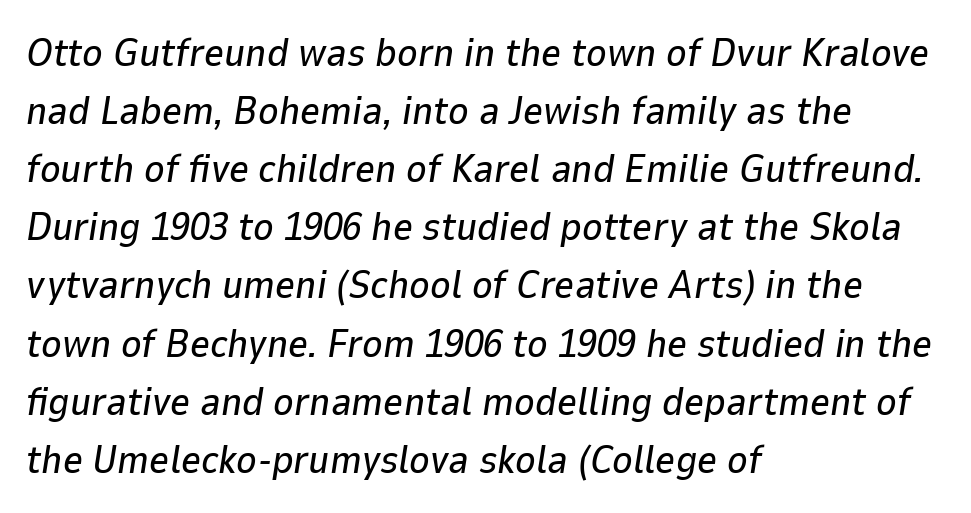
Q: Is the text italic (slanted)? A: Yes, it leans right by about 9 degrees.
Q: Is the text underlined? A: No.
Q: How is the paragraph aligned? A: Left-aligned.
Q: Is the spacing between letters normal or unusually wide? A: Normal.
Q: Is the spacing between lines tight, normal or loose? A: Normal.
Q: Width (condensed, normal, or wide)? A: Normal.
Q: Stroke contrast? A: Low.
Q: x-height? A: Medium.
Q: Monospaced? A: No.
